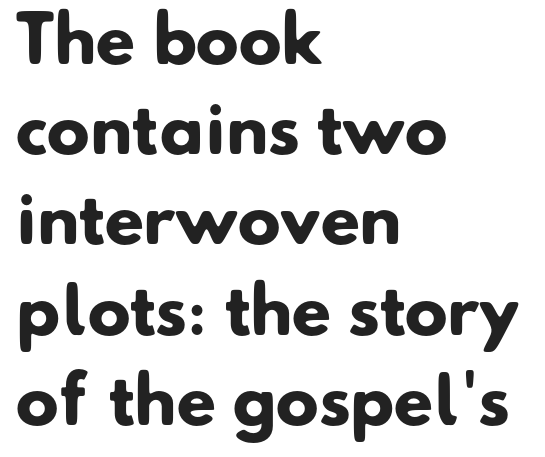
{"serif": "no", "bold": "yes", "weight": "heavy", "width": "normal", "stroke_contrast": "low", "x_height": "small", "monospaced": "no", "underline": "no", "align": "left", "line_spacing": "normal", "line_spacing_ratio": 1.41, "letter_spacing": "normal", "letter_spacing_em": 0.0, "glyph_px": 64}
